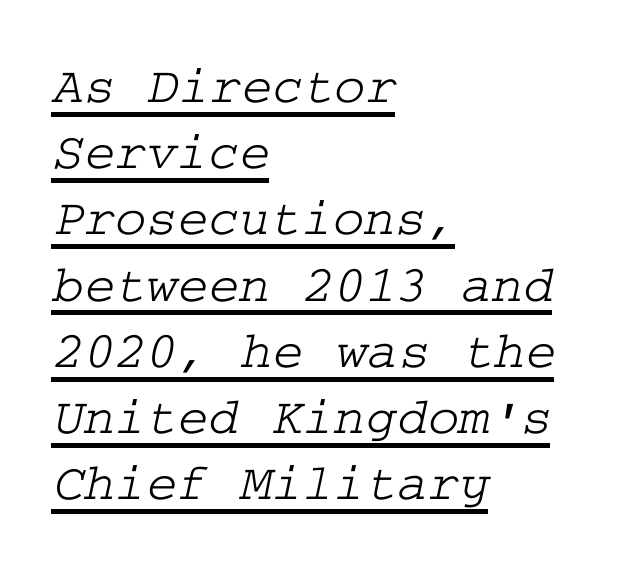
Q: Is the typeface a serif or a sans-serif typeface? A: Serif.
Q: Is the text underlined? A: Yes.
Q: How is the paragraph aligned? A: Left-aligned.
Q: Is the spacing between letters normal or unusually wide? A: Normal.
Q: Is the spacing between lines tight, normal or loose? A: Normal.
Q: Width (condensed, normal, or wide)? A: Wide.
Q: Stroke contrast? A: Low.
Q: x-height? A: Medium.
